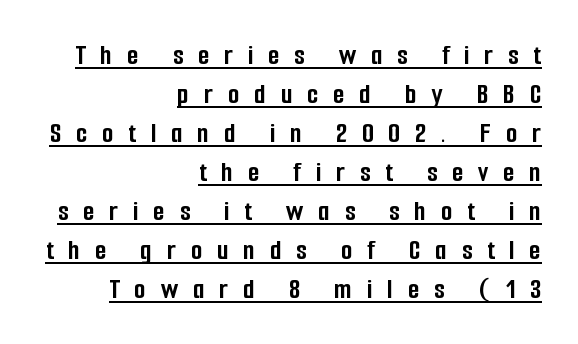
The image shows 30 px semibold, condensed sans-serif type, upright; set right-aligned, normal line spacing (1.3x), unusually wide letter spacing (+0.49 em), underlined; low stroke contrast and a medium x-height.
